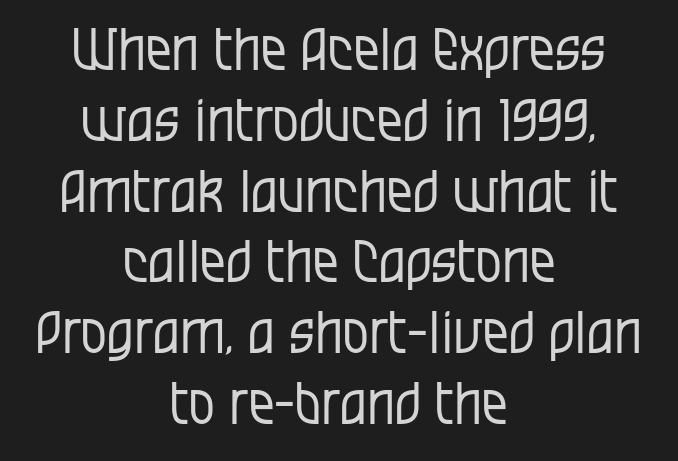
Characters follow at the spacing the type designer built in. The lines in this sample share a center point and differ in where they start and stop. The words here are not underlined. Proportional: the letters do not fall into vertical columns. In terms of letterform style, serifs are entirely absent. No chunkiness to these letters — they're not bold.
